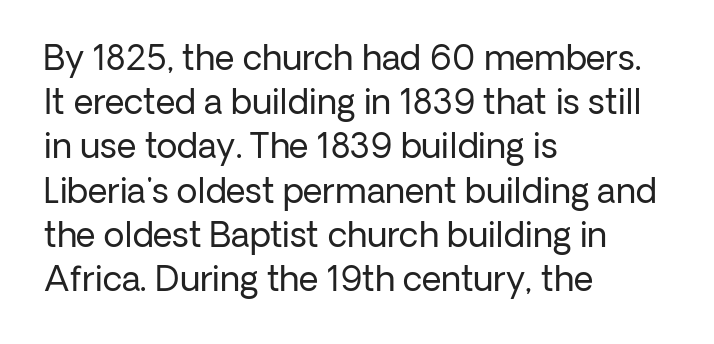
The image shows 34 px regular-weight sans-serif type, upright; set left-aligned, normal line spacing (1.3x), normal letter spacing, not underlined; low stroke contrast and a medium x-height.
